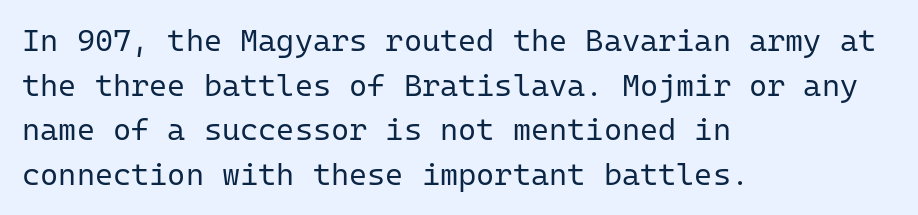
This block has exactly the height ordinary leading produces. Tracking value appears to be zero — textbook default spacing. Unmarked baselines from the first word to the last. Is this a fixed-width face? Yes — each glyph sits in an identical cell.
